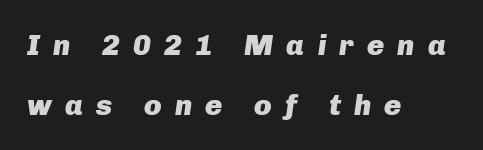
The image shows 29 px heavy type, italic (leaning right); set left-aligned, loose line spacing (2.06x), unusually wide letter spacing (+0.45 em), not underlined; low stroke contrast and a medium x-height.
